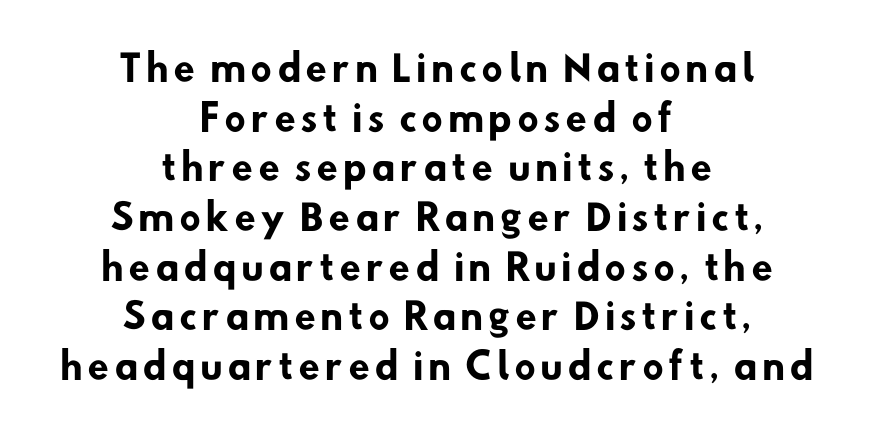
Q: Is the text bold? A: Yes.
Q: Is the typeface a serif or a sans-serif typeface? A: Sans-serif.
Q: Is the text underlined? A: No.
Q: How is the paragraph aligned? A: Centered.
Q: Is the spacing between lines tight, normal or loose? A: Normal.
Q: Width (condensed, normal, or wide)? A: Normal.
Q: Stroke contrast? A: Low.
Q: x-height? A: Small.
Q: Monospaced? A: No.
